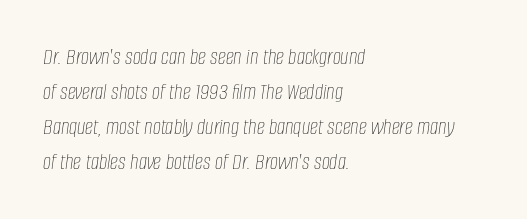
If you drew a ruler down the left edge, every line would touch it. The letters sit at their default tracking, neither squeezed nor spread. A light-to-regular cut is what we see here. Notice how descenders clear the ascenders below comfortably — that's standard leading. The typography opts for an oblique posture over an upright one. A bare baseline throughout the passage.
